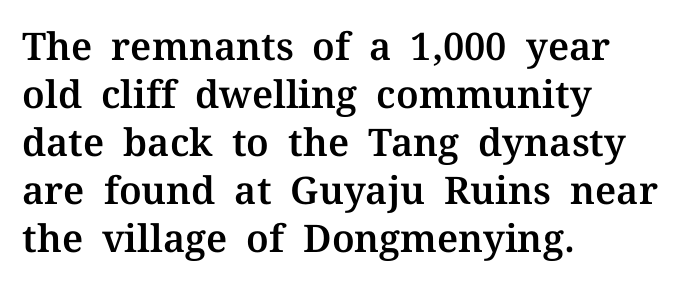
A normal amount of white space separates one row of letters from the next. Do the characters align in a grid? No, the font is proportional. Short and long lines alike share a common starting point at left. What kind of face is this? One with serifs. A typesetter would call this zero additional tracking. Do the letters lean? They stand straight.
